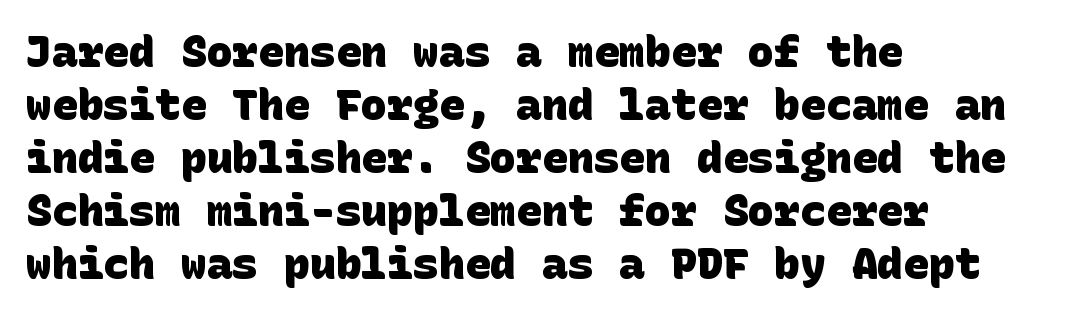
The image shows 43 px heavy sans-serif type; set left-aligned, line spacing 1.23x, normal letter spacing, not underlined; low stroke contrast and a large x-height.
